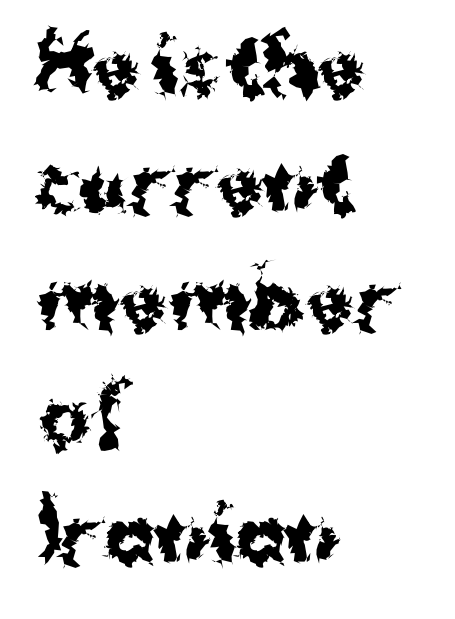
Descenders hang freely into open space. Words appear dense and cohesive because spacing is normal. A normal amount of white space separates one row of letters from the next. Tall strokes in this sample are plumb rather than angled. Strong, thick strokes mark this as bold type.
